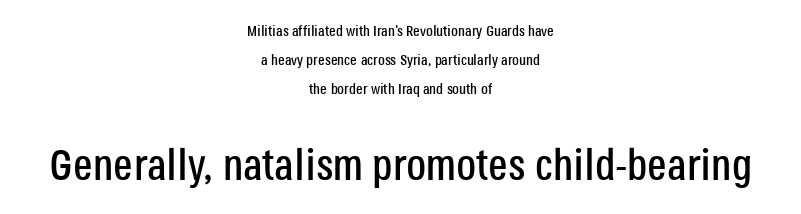
Q: Is the text italic (slanted)? A: No, it is upright.
Q: Is the typeface a serif or a sans-serif typeface? A: Sans-serif.
Q: Is the text underlined? A: No.
Q: How is the paragraph aligned? A: Centered.
Q: Is the spacing between letters normal or unusually wide? A: Normal.
Q: Is the spacing between lines tight, normal or loose? A: Loose.
Q: Which block of text is set in a larger size, the first (top) or the second (bottom)? A: The second (bottom) one.
Q: Width (condensed, normal, or wide)? A: Condensed.
Q: Stroke contrast? A: Low.
Q: x-height? A: Large.
Q: Monospaced? A: No.
